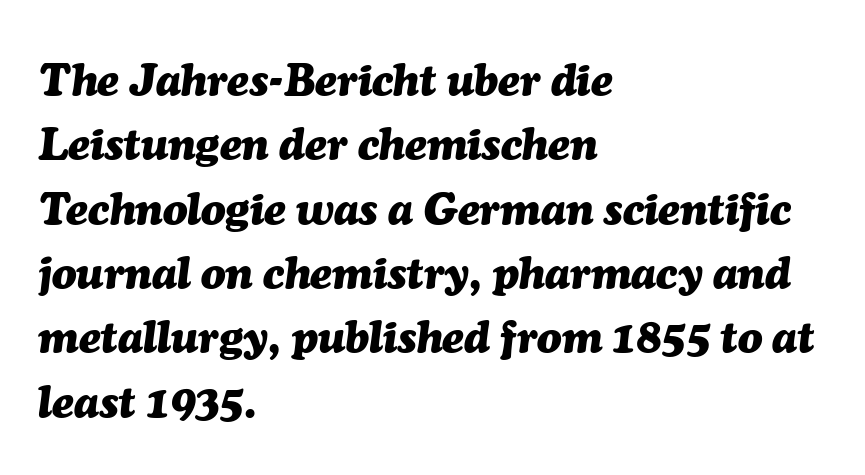
Q: Is the text bold? A: Yes.
Q: Is the text italic (slanted)? A: Yes, it leans right by about 7 degrees.
Q: Is the text underlined? A: No.
Q: How is the paragraph aligned? A: Left-aligned.
Q: Is the spacing between letters normal or unusually wide? A: Normal.
Q: Is the spacing between lines tight, normal or loose? A: Normal.
Q: Width (condensed, normal, or wide)? A: Normal.
Q: Stroke contrast? A: Medium.
Q: x-height? A: Medium.
Q: Monospaced? A: No.
